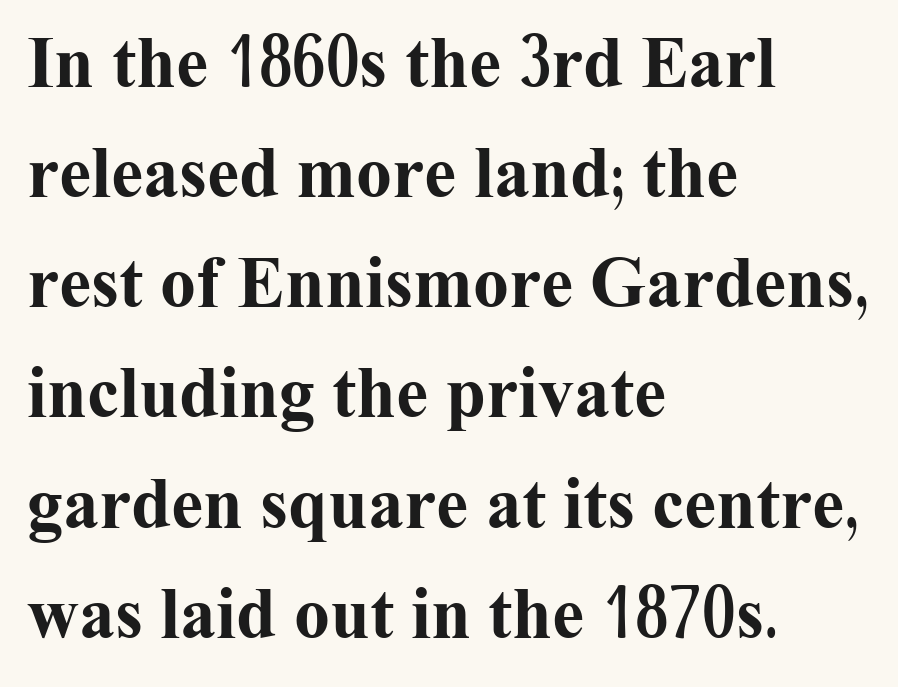
The image shows 72 px bold serif type, upright; set left-aligned, normal line spacing (1.53x), normal letter spacing, not underlined; medium stroke contrast and a medium x-height.
